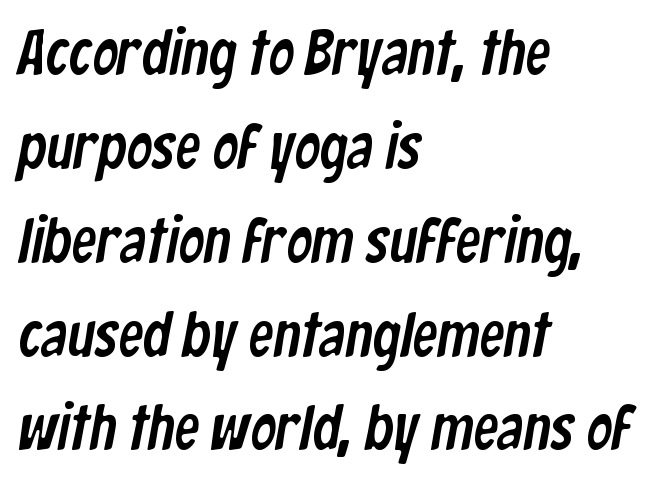
{"serif": "no", "width": "condensed", "stroke_contrast": "low", "x_height": "medium", "monospaced": "no", "underline": "no", "align": "left", "line_spacing": "normal", "line_spacing_ratio": 1.49, "letter_spacing": "normal", "letter_spacing_em": 0.0, "glyph_px": 63}
